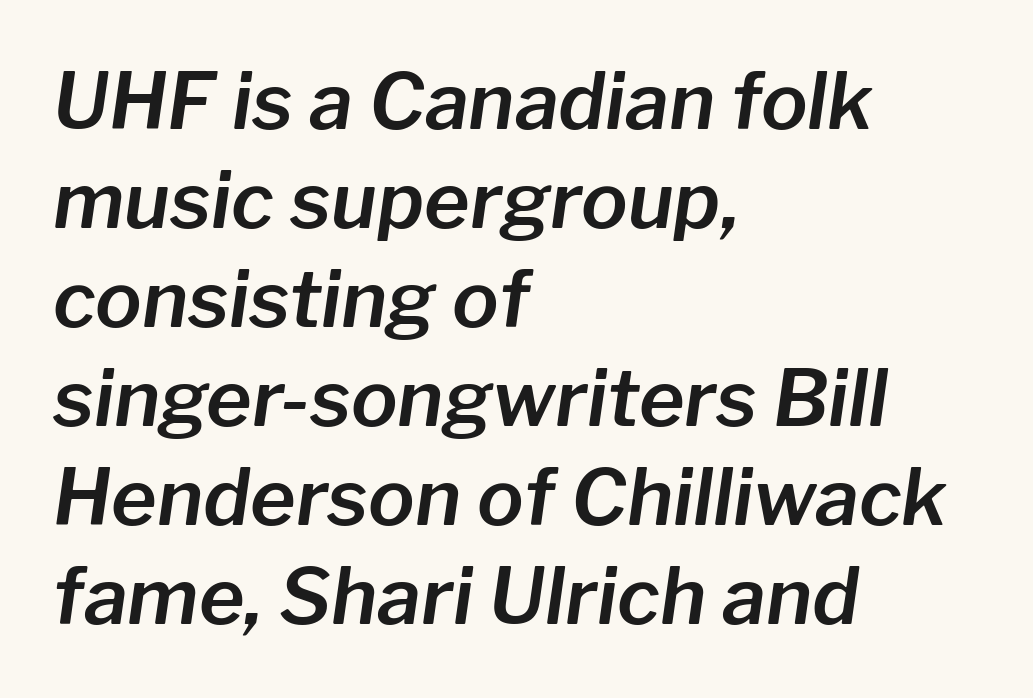
The letters advance in unequal steps, a hallmark of proportional type. The whole block is typeset with a tilt. No extra tracking has been applied to these lines. The words here are not underlined. Vertically, the passage feels balanced, rows spaced as you'd expect. The compositor pushed each line to the left boundary.
